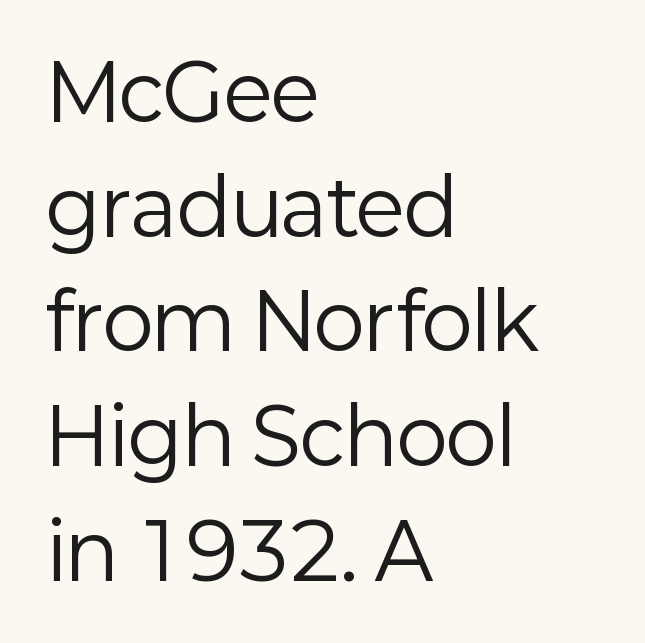
Unbolded letterforms with no extra heft. These lines are rendered in a variable-pitch font. Anything drawn beneath the words? Only blank space. The type sits square on the baseline with zero lean.
